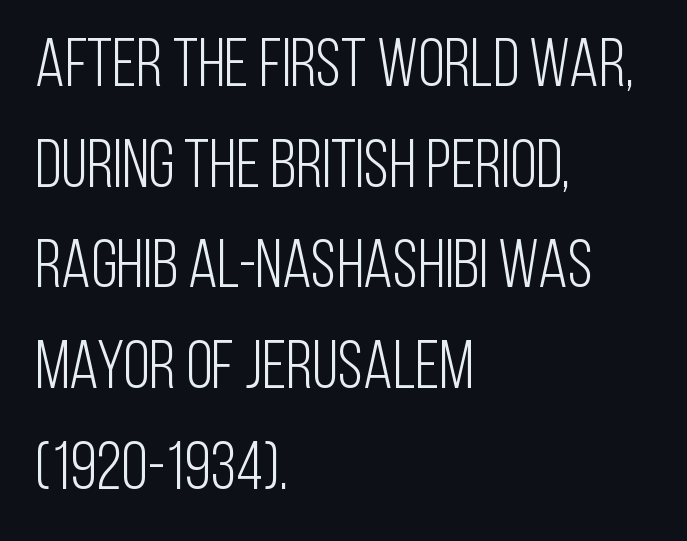
{"serif": "no", "italic": "no", "bold": "no", "weight": "light", "width": "condensed", "stroke_contrast": "low", "x_height": "large", "monospaced": "no", "underline": "no", "align": "left", "line_spacing": "normal", "line_spacing_ratio": 1.48, "letter_spacing": "normal", "letter_spacing_em": 0.0, "glyph_px": 68}
